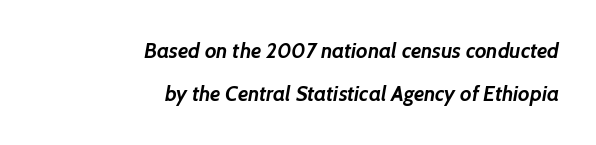
{"bold": "yes", "underline": "no", "align": "right", "line_spacing": "loose", "line_spacing_ratio": 2.06, "letter_spacing": "normal", "letter_spacing_em": 0.0, "glyph_px": 21}
